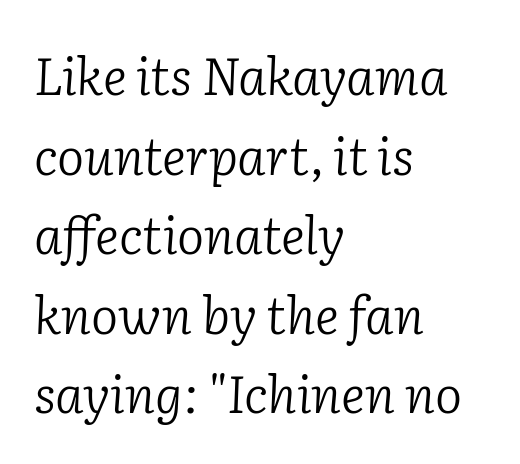
Serifs: yes, visible at the terminals of the letterforms. Between one letter and the next there's only the usual sliver of space. No heavy texture on the line: the type isn't bold. A normal amount of white space separates one row of letters from the next. The strip under each line holds only bare page. The typesetter chose a ragged-right arrangement here.
